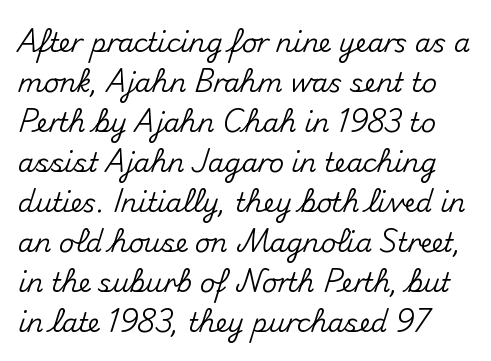
{"underline": "no", "line_spacing": "normal", "line_spacing_ratio": 1.54, "letter_spacing": "normal", "letter_spacing_em": 0.0, "glyph_px": 26}
